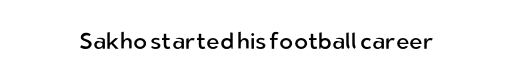
The type is set solid horizontally, with unmodified tracking. Words float on clear page, feet unadorned. A quiet, ordinary-to-light weight characterises the typeface. The type sits square on the baseline with zero lean.
